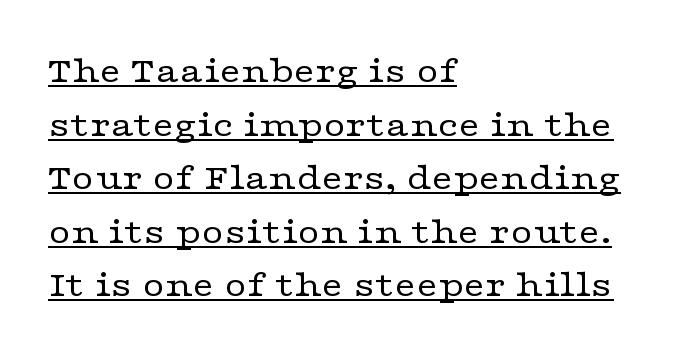
No chunkiness to these letters — they're not bold. Rendered with straight, roman letterforms. If you drew a ruler down the left edge, every line would touch it. Each line of the rendering has a horizontal stroke beneath the glyphs. A typesetter would label this face a serif. No extra tracking has been applied to these lines.
